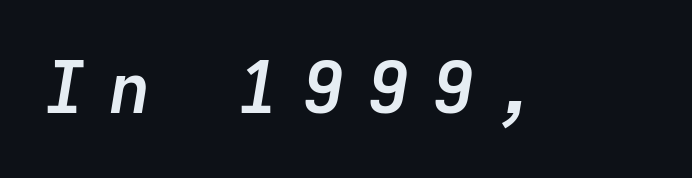
{"italic": "yes", "lean": "right", "slant_degrees": 9, "bold": "yes", "weight": "semibold", "width": "normal", "stroke_contrast": "low", "x_height": "medium", "monospaced": "yes", "underline": "no", "letter_spacing": "wide", "letter_spacing_em": 0.31, "glyph_px": 71}
